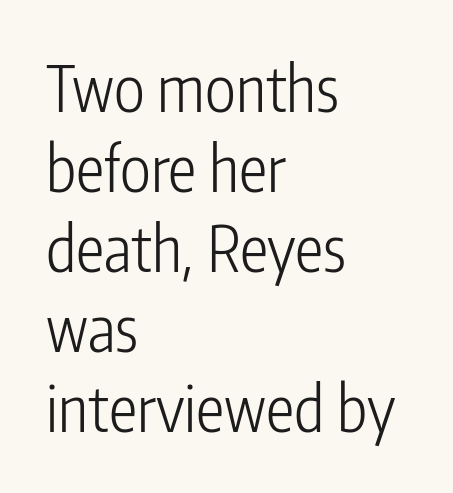
The image shows 64 px light, condensed sans-serif type, upright; set left-aligned, normal line spacing (1.25x), normal letter spacing, not underlined; low stroke contrast and a medium x-height.
